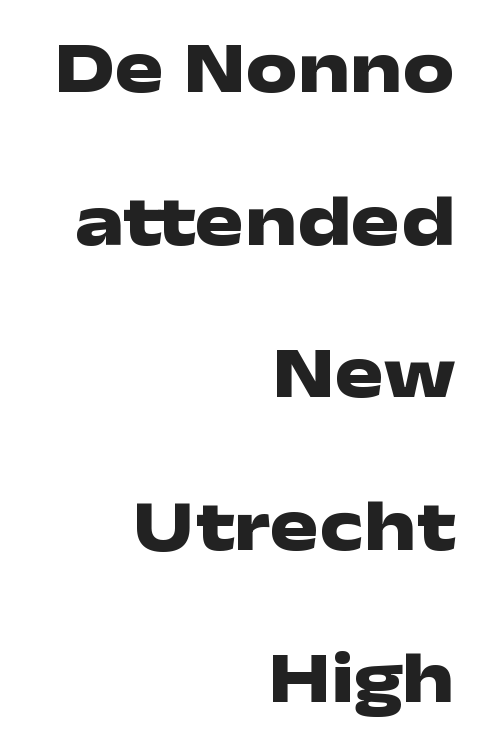
Leading is clearly above the norm, producing a sparse column. Upright lettering throughout. These lines are composed in type without serifs. Caption: standard tracking, unaltered. This sample has the flowing, uneven cadence of proportional lettering.
